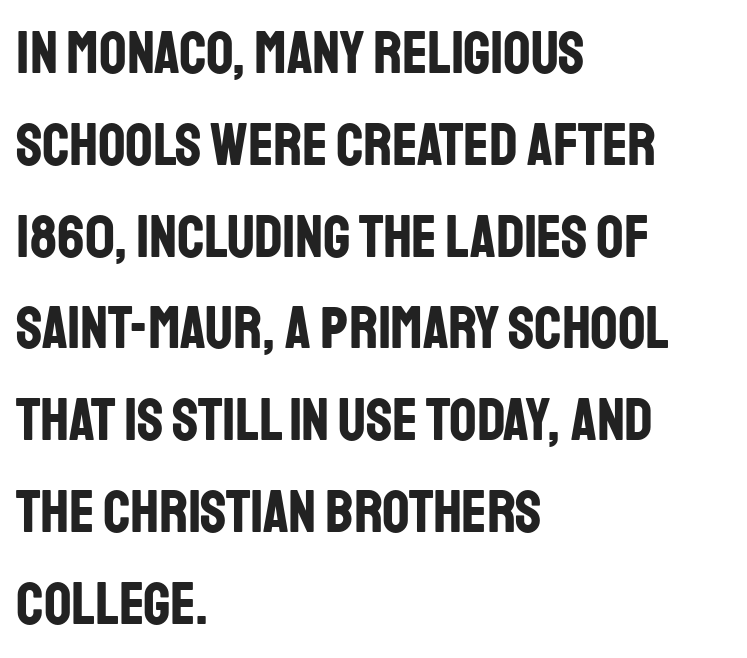
{"serif": "no", "italic": "no", "bold": "yes", "weight": "bold", "width": "condensed", "stroke_contrast": "low", "x_height": "large", "monospaced": "no", "underline": "no", "align": "left", "line_spacing": "normal", "line_spacing_ratio": 1.53, "letter_spacing": "normal", "letter_spacing_em": 0.0, "glyph_px": 60}
